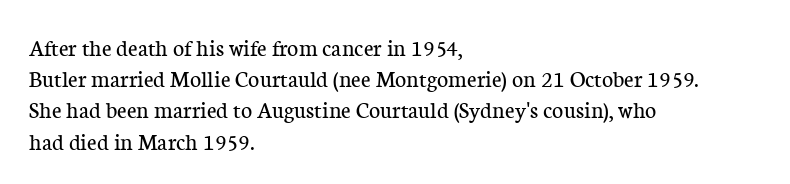
The ragged edge is on the right, which tells us the setting is flush left. The passage shown is not underscored anywhere. These lines were composed using upright roman letters. This sample uses plain, unmodified letter spacing. Reading down the column, the eye jumps a familiar distance to each next line.
